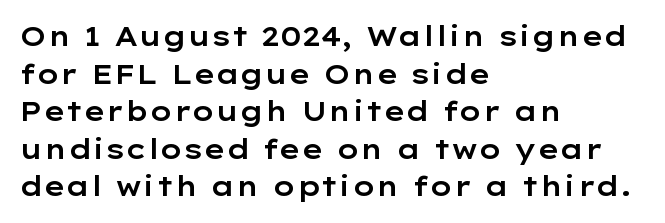
{"italic": "no", "underline": "no", "align": "left", "line_spacing": "normal", "line_spacing_ratio": 1.39, "letter_spacing": "normal", "letter_spacing_em": 0.0, "glyph_px": 27}
